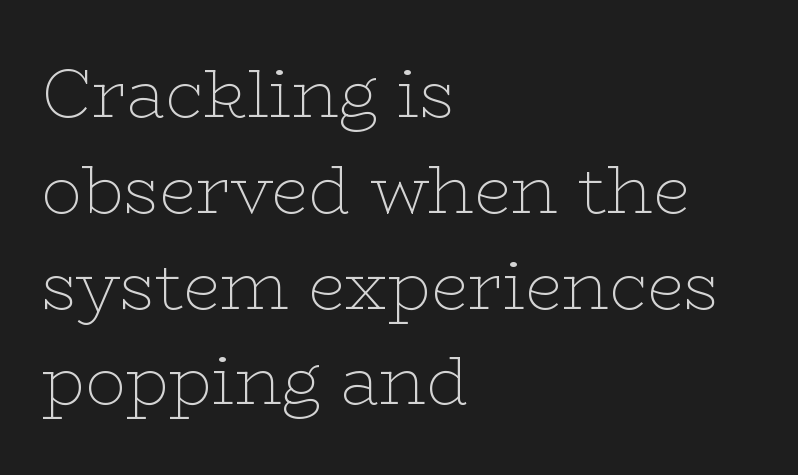
Q: Is the text bold? A: No.
Q: Is the text italic (slanted)? A: No, it is upright.
Q: Is the typeface a serif or a sans-serif typeface? A: Serif.
Q: Is the text underlined? A: No.
Q: How is the paragraph aligned? A: Left-aligned.
Q: Is the spacing between letters normal or unusually wide? A: Normal.
Q: Is the spacing between lines tight, normal or loose? A: Normal.
Q: Width (condensed, normal, or wide)? A: Wide.
Q: Stroke contrast? A: Low.
Q: x-height? A: Medium.
Q: Monospaced? A: No.
